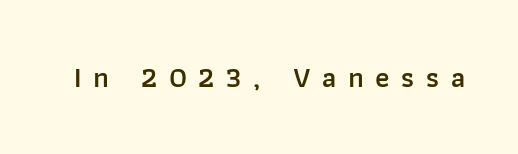
Strokes here are thickened, but only to semibold level. Style check: upright. Does the type have serifs? No, each stem ends abruptly. Glyph-to-glyph distance is far greater than everyday printed text. This sample has the flowing, uneven cadence of proportional lettering. Letters rest on an invisible, unmarked baseline.
